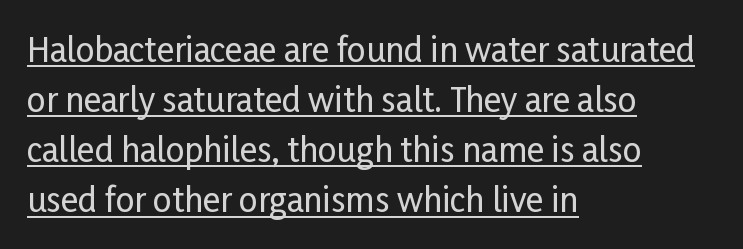
Q: Is the text italic (slanted)? A: No, it is upright.
Q: Is the typeface a serif or a sans-serif typeface? A: Sans-serif.
Q: Is the text underlined? A: Yes.
Q: How is the paragraph aligned? A: Left-aligned.
Q: Is the spacing between letters normal or unusually wide? A: Normal.
Q: Is the spacing between lines tight, normal or loose? A: Normal.
Q: Width (condensed, normal, or wide)? A: Condensed.
Q: Stroke contrast? A: Low.
Q: x-height? A: Medium.
Q: Monospaced? A: No.
